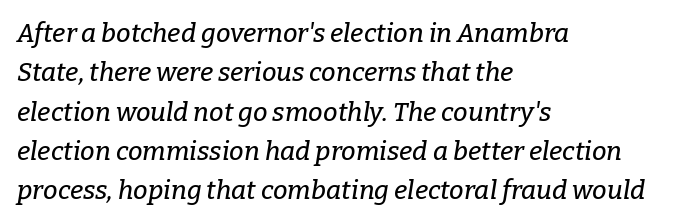
{"italic": "yes", "lean": "right", "slant_degrees": 9, "underline": "no", "align": "left", "line_spacing": "normal", "line_spacing_ratio": 1.51, "letter_spacing": "normal", "letter_spacing_em": 0.0, "glyph_px": 26}
